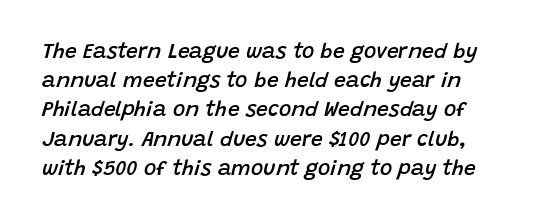
{"italic": "yes", "lean": "right", "slant_degrees": 15, "bold": "semi", "underline": "no", "line_spacing": "normal", "line_spacing_ratio": 1.39, "letter_spacing": "normal", "letter_spacing_em": 0.0, "glyph_px": 21}
